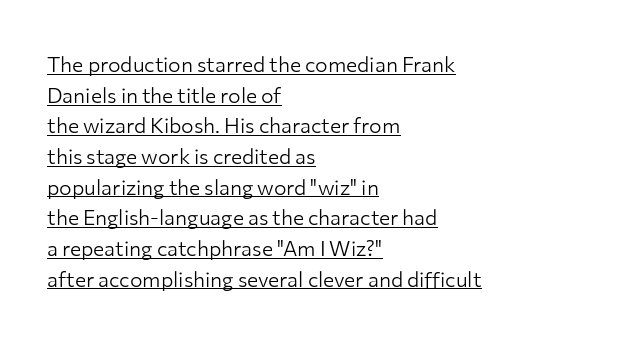
Q: Is the text bold? A: No.
Q: Is the text italic (slanted)? A: No, it is upright.
Q: Is the text underlined? A: Yes.
Q: How is the paragraph aligned? A: Left-aligned.
Q: Is the spacing between letters normal or unusually wide? A: Normal.
Q: Is the spacing between lines tight, normal or loose? A: Normal.
